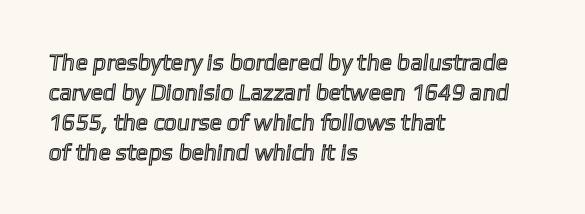
{"underline": "no", "align": "left", "line_spacing": "normal", "line_spacing_ratio": 1.3, "letter_spacing": "normal", "letter_spacing_em": 0.0, "glyph_px": 23}
